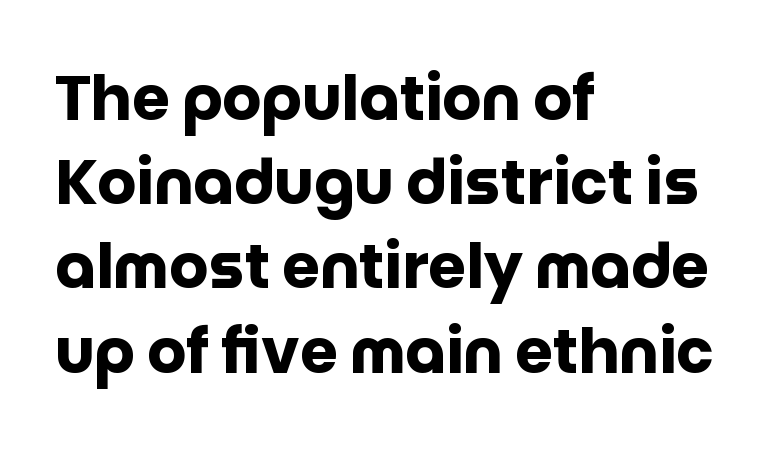
The face used here is a sans, in the tradition of grotesques and geometrics. Honestly, the row spacing looks completely unremarkable. A roman cut, with each character standing at attention. The rendering uses natural spacing where letterforms have individual widths. A typesetter would call this zero additional tracking. A student would call this left alignment; a typographer would say flush left, rag right.
